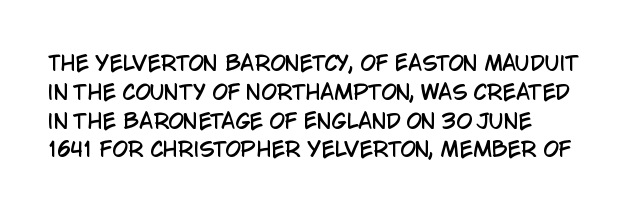
Q: Is the text italic (slanted)? A: No, it is upright.
Q: Is the text underlined? A: No.
Q: Is the spacing between letters normal or unusually wide? A: Normal.
Q: Is the spacing between lines tight, normal or loose? A: Normal.
